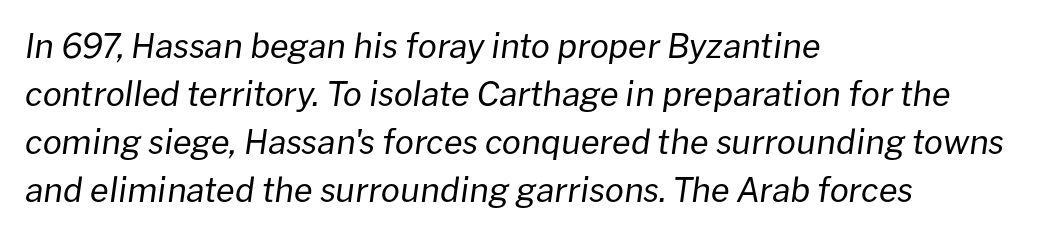
Nothing unusual about the tracking: characters are spaced as the font intends. Layout note: lines flush left. This rendering features lettering with no underline. The cut favours lightness, reaching ordinary text weight at its darkest. An italicized treatment has been applied to the whole sample.
